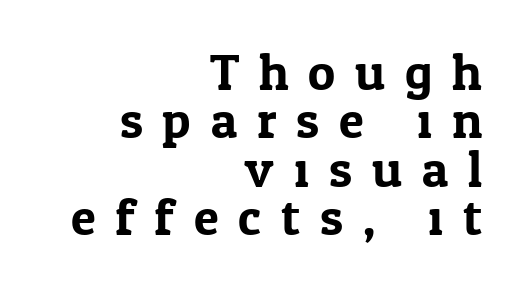
{"serif": "yes", "italic": "no", "width": "normal", "stroke_contrast": "low", "x_height": "medium", "monospaced": "no", "underline": "no", "align": "right", "line_spacing": "tight", "line_spacing_ratio": 0.95, "letter_spacing": "wide", "letter_spacing_em": 0.39, "glyph_px": 51}
